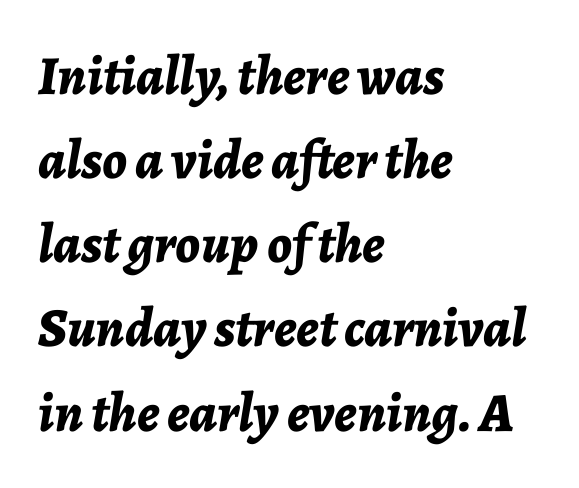
The horizontal fit of the characters is conventional and even. This rendering uses left alignment, leaving the right contour irregular. Spacing verdict: proportional, widths tailored to each character. The lines sit at an ordinary, default distance from one another. Anything drawn beneath the words? Only blank space. Rendered with sloped, italic letterforms.
